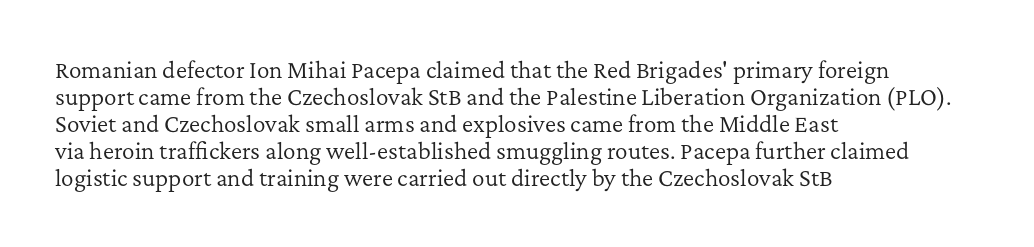
{"italic": "no", "bold": "no", "underline": "no", "align": "left", "line_spacing": "normal", "line_spacing_ratio": 1.29, "letter_spacing": "normal", "letter_spacing_em": 0.0, "glyph_px": 21}
